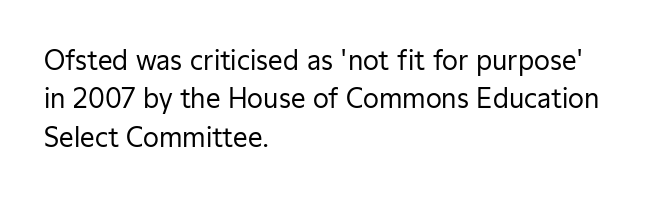
{"italic": "no", "bold": "no", "underline": "no", "align": "left", "line_spacing": "normal", "line_spacing_ratio": 1.48, "letter_spacing": "normal", "letter_spacing_em": 0.0, "glyph_px": 26}
